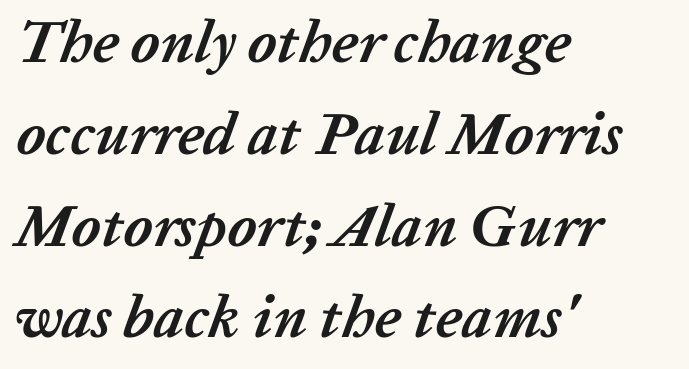
The image shows 60 px semibold type, italic (leaning right); set left-aligned, normal line spacing (1.53x), normal letter spacing, not underlined; low stroke contrast and a medium x-height.
